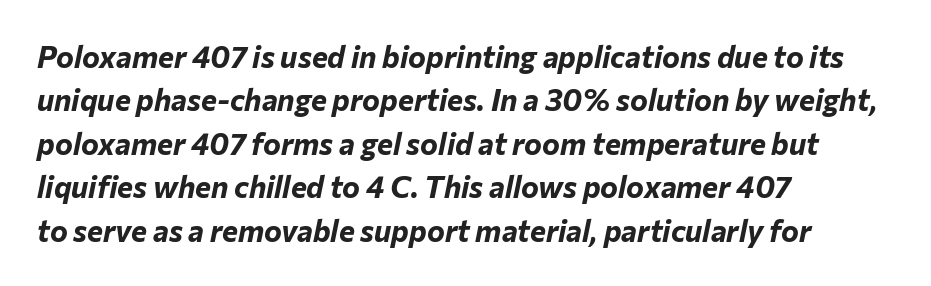
Whoever set this chose a conventional vertical rhythm. Summary of weight: heavy, a full bold. The rendering anchors every line to the left-hand side. This sample uses an oblique cut, with every glyph tilted off the vertical. Students, note that the glyphs here touch the page at normal intervals.
